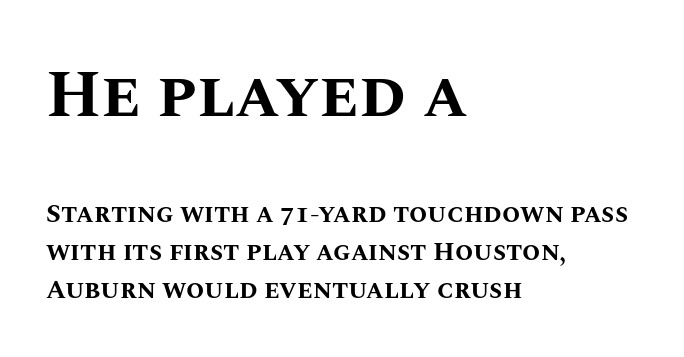
{"italic": "no", "bold": "yes", "weight": "bold", "width": "normal", "stroke_contrast": "medium", "x_height": "large", "monospaced": "no", "underline": "no", "align": "left", "line_spacing": "normal", "line_spacing_ratio": 1.45, "letter_spacing": "normal", "letter_spacing_em": 0.0, "larger_block": "first", "size_ratio": 2.54, "glyph_px": 66}
